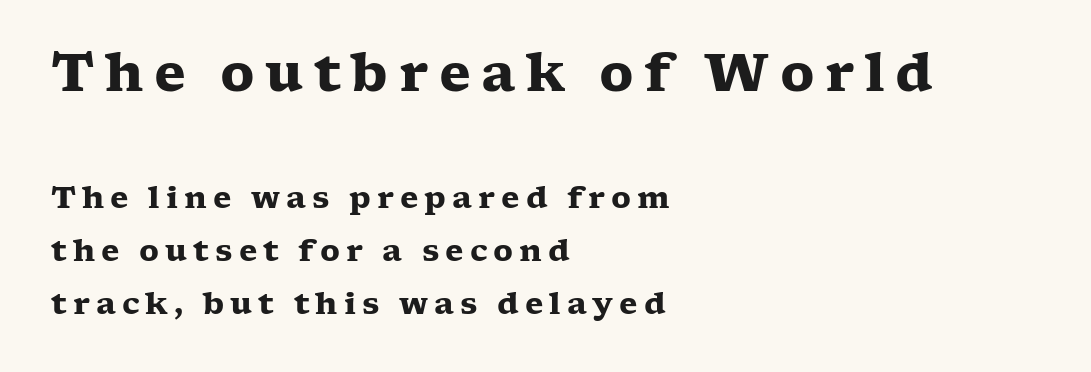
Q: Is the text bold? A: Yes.
Q: Is the text italic (slanted)? A: No, it is upright.
Q: Is the typeface a serif or a sans-serif typeface? A: Serif.
Q: Is the text underlined? A: No.
Q: How is the paragraph aligned? A: Left-aligned.
Q: Is the spacing between letters normal or unusually wide? A: Unusually wide.
Q: Which block of text is set in a larger size, the first (top) or the second (bottom)? A: The first (top) one.
Q: Width (condensed, normal, or wide)? A: Wide.
Q: Stroke contrast? A: Low.
Q: x-height? A: Medium.
Q: Monospaced? A: No.
